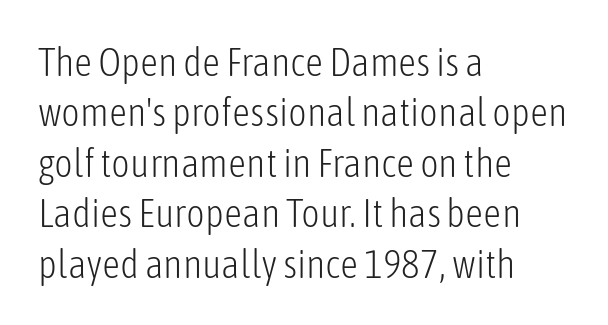
The image shows 40 px light, condensed sans-serif type, upright; set left-aligned, normal line spacing (1.26x), normal letter spacing, not underlined; low stroke contrast and a medium x-height.
